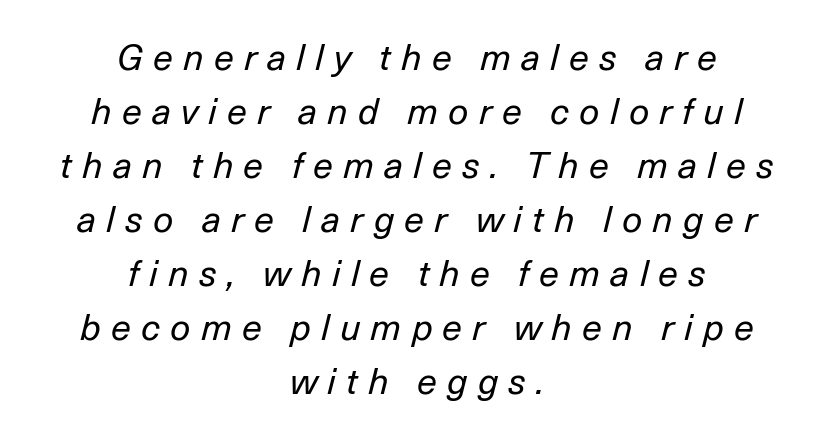
Q: Is the text bold? A: No.
Q: Is the text italic (slanted)? A: Yes, it leans right by about 14 degrees.
Q: Is the text underlined? A: No.
Q: How is the paragraph aligned? A: Centered.
Q: Is the spacing between letters normal or unusually wide? A: Unusually wide.
Q: Is the spacing between lines tight, normal or loose? A: Normal.
Q: Width (condensed, normal, or wide)? A: Normal.
Q: Stroke contrast? A: Low.
Q: x-height? A: Medium.
Q: Monospaced? A: No.
